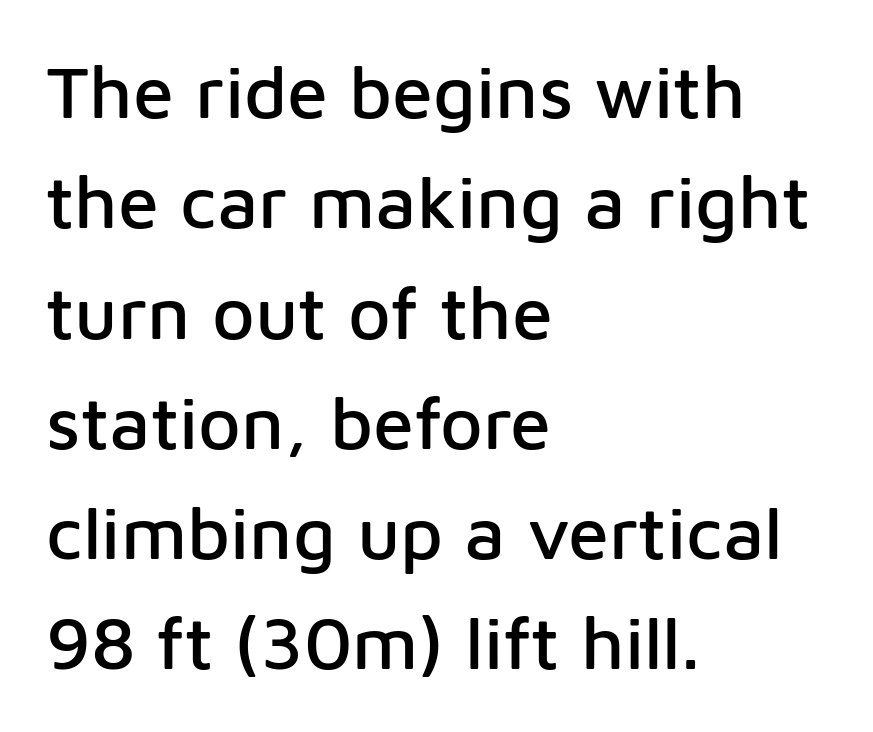
{"serif": "no", "italic": "no", "width": "normal", "stroke_contrast": "low", "x_height": "medium", "monospaced": "no", "underline": "no", "align": "left", "line_spacing": "normal", "line_spacing_ratio": 1.49, "letter_spacing": "normal", "letter_spacing_em": 0.0, "glyph_px": 74}
